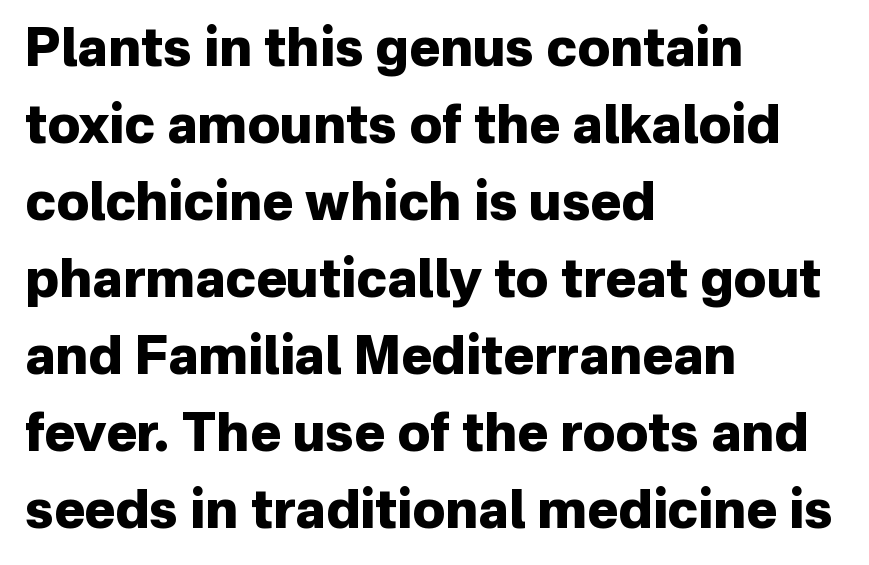
Q: Is the text bold? A: Yes.
Q: Is the text italic (slanted)? A: No, it is upright.
Q: Is the typeface a serif or a sans-serif typeface? A: Sans-serif.
Q: Is the text underlined? A: No.
Q: How is the paragraph aligned? A: Left-aligned.
Q: Is the spacing between letters normal or unusually wide? A: Normal.
Q: Is the spacing between lines tight, normal or loose? A: Normal.
Q: Width (condensed, normal, or wide)? A: Normal.
Q: Stroke contrast? A: Low.
Q: x-height? A: Medium.
Q: Monospaced? A: No.
